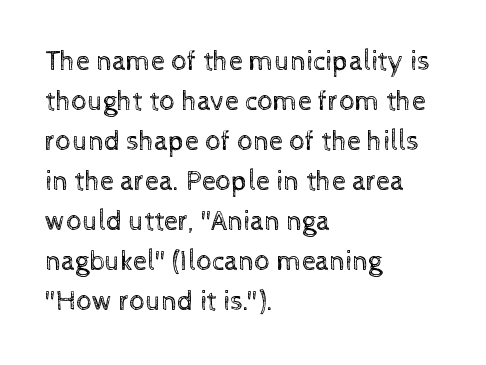
Q: Is the text bold? A: No.
Q: Is the text italic (slanted)? A: No, it is upright.
Q: Is the text underlined? A: No.
Q: How is the paragraph aligned? A: Left-aligned.
Q: Is the spacing between letters normal or unusually wide? A: Normal.
Q: Is the spacing between lines tight, normal or loose? A: Normal.
Q: Width (condensed, normal, or wide)? A: Normal.
Q: x-height? A: Medium.
Q: Monospaced? A: No.
